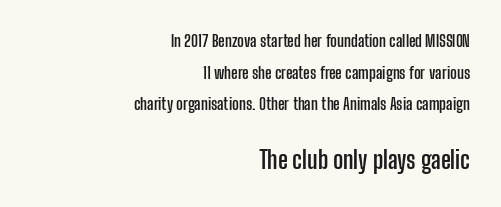
Q: Is the text bold? A: Yes.
Q: Is the text italic (slanted)? A: No, it is upright.
Q: Is the text underlined? A: No.
Q: How is the paragraph aligned? A: Right-aligned.
Q: Is the spacing between letters normal or unusually wide? A: Normal.
Q: Is the spacing between lines tight, normal or loose? A: Loose.
Q: Which block of text is set in a larger size, the first (top) or the second (bottom)? A: The second (bottom) one.
